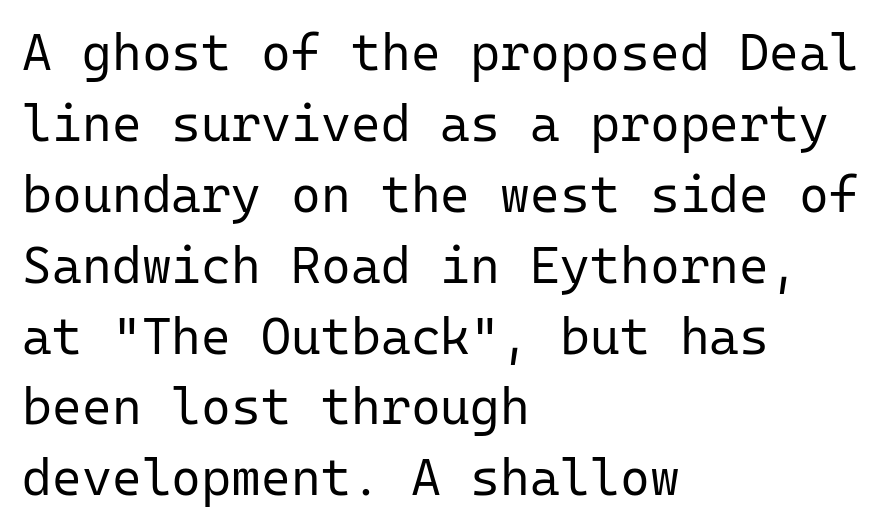
The rendering uses a moderate line-height, typical for paragraphs. The rendering uses typewriter-style spacing with identical character cells. The passage shown is typeset with a sans-serif family. Descender tails drop into unmarked territory. Compared with a centered layout, this one pins lines to the left instead.
